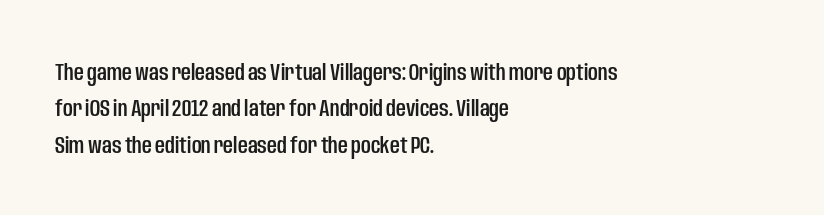
{"italic": "no", "underline": "no", "align": "left", "line_spacing": "normal", "line_spacing_ratio": 1.52, "letter_spacing": "normal", "letter_spacing_em": 0.0, "glyph_px": 24}
